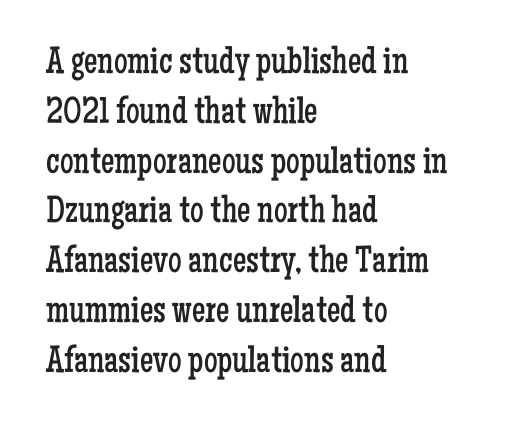
{"serif": "yes", "italic": "no", "bold": "no", "weight": "regular", "width": "condensed", "stroke_contrast": "low", "x_height": "medium", "monospaced": "no", "underline": "no", "align": "left", "line_spacing": "normal", "line_spacing_ratio": 1.31, "letter_spacing": "normal", "letter_spacing_em": 0.0, "glyph_px": 38}
